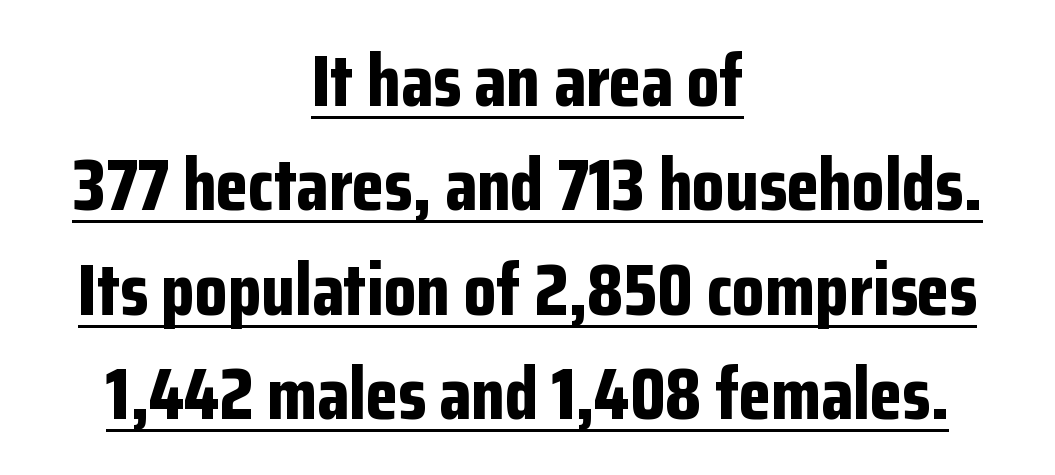
Q: Is the text bold? A: Yes.
Q: Is the text italic (slanted)? A: No, it is upright.
Q: Is the typeface a serif or a sans-serif typeface? A: Sans-serif.
Q: Is the text underlined? A: Yes.
Q: How is the paragraph aligned? A: Centered.
Q: Is the spacing between letters normal or unusually wide? A: Normal.
Q: Is the spacing between lines tight, normal or loose? A: Normal.
Q: Width (condensed, normal, or wide)? A: Condensed.
Q: Stroke contrast? A: Low.
Q: x-height? A: Medium.
Q: Monospaced? A: No.
